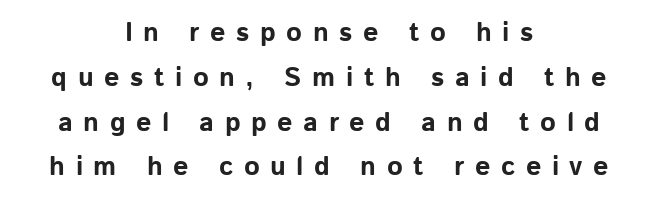
Q: Is the text bold? A: Yes.
Q: Is the text italic (slanted)? A: No, it is upright.
Q: Is the text underlined? A: No.
Q: How is the paragraph aligned? A: Centered.
Q: Is the spacing between letters normal or unusually wide? A: Unusually wide.
Q: Is the spacing between lines tight, normal or loose? A: Normal.
